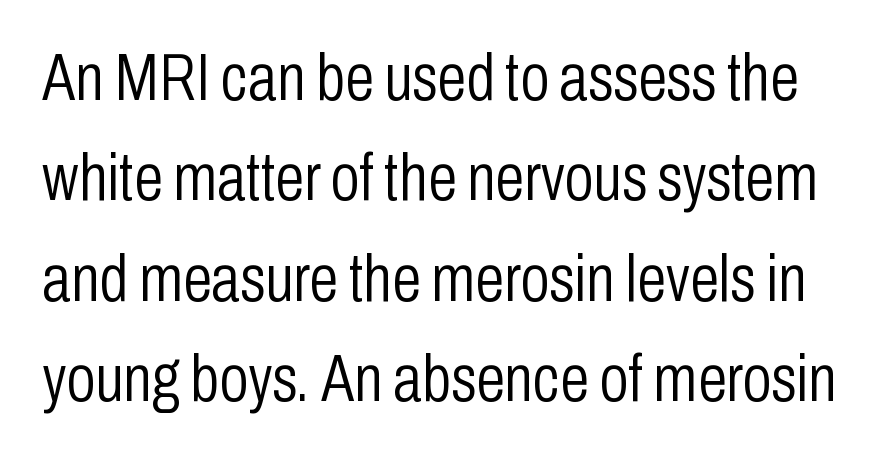
{"serif": "no", "italic": "no", "bold": "no", "weight": "light", "width": "condensed", "stroke_contrast": "low", "x_height": "medium", "monospaced": "no", "underline": "no", "line_spacing": "normal", "line_spacing_ratio": 1.52, "letter_spacing": "normal", "letter_spacing_em": 0.0, "glyph_px": 66}
